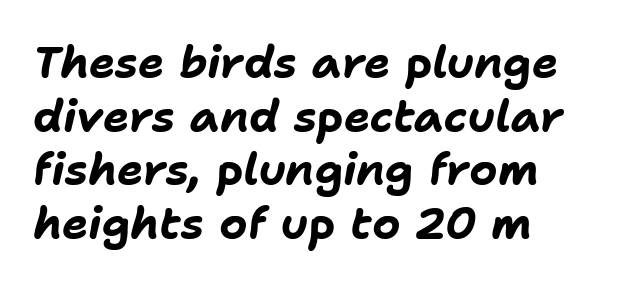
Q: Is the text bold? A: Yes.
Q: Is the text italic (slanted)? A: Yes, it leans right by about 11 degrees.
Q: Is the text underlined? A: No.
Q: How is the paragraph aligned? A: Left-aligned.
Q: Is the spacing between letters normal or unusually wide? A: Normal.
Q: Width (condensed, normal, or wide)? A: Normal.
Q: Stroke contrast? A: Low.
Q: x-height? A: Medium.
Q: Monospaced? A: No.
